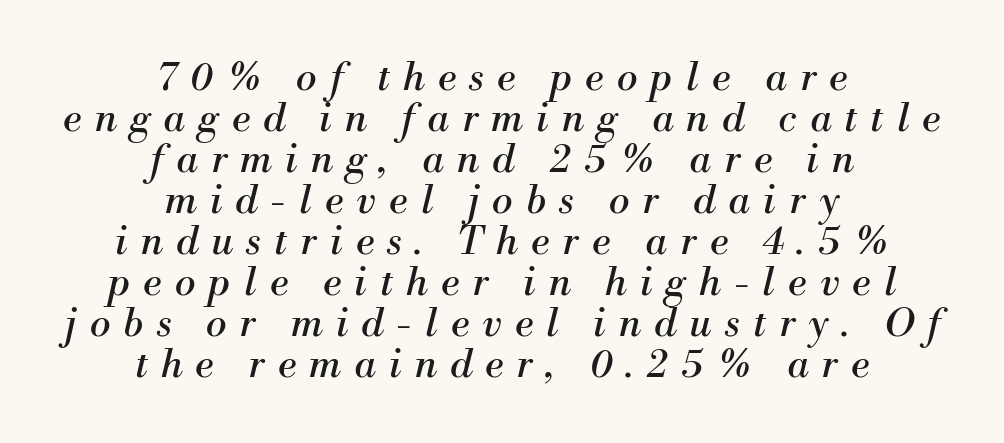
Short note: letters widely spaced. Note the varied advance widths — an 'i' is clearly narrower than an 'm'. A serif font was chosen for this passage. Caption: multi-line text, centered on the measure. The letterforms sit at book weight or below. Cramped leading.
